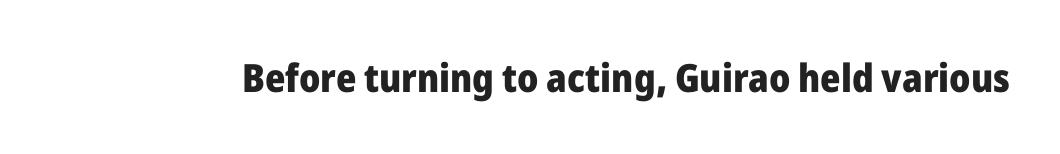
{"serif": "no", "italic": "no", "bold": "yes", "weight": "heavy", "width": "normal", "stroke_contrast": "low", "x_height": "medium", "monospaced": "no", "underline": "no", "letter_spacing": "normal", "letter_spacing_em": 0.0, "glyph_px": 39}
